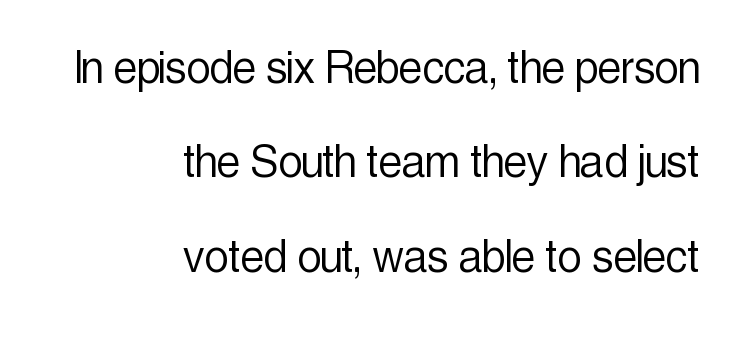
How are the letters spaced? Ordinarily, with no added tracking. Honestly, there is no underline to notice here at all. Line ends are locked; line starts wander. Stem width sits at or under what a default text font uses. In terms of letterform style, serifs are entirely absent. This sample has the flowing, uneven cadence of proportional lettering.
